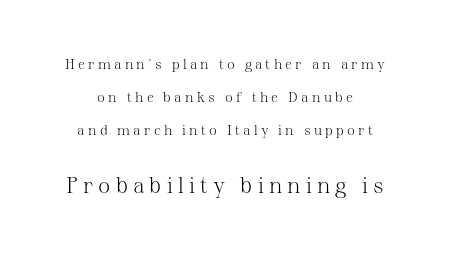
{"italic": "no", "bold": "no", "underline": "no", "line_spacing": "loose", "line_spacing_ratio": 2.35, "letter_spacing": "wide", "letter_spacing_em": 0.23, "larger_block": "second", "size_ratio": 1.57, "glyph_px": 22}
